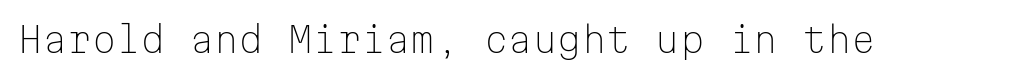
The image shows 35 px light sans-serif type, upright, monospaced; set normal letter spacing, not underlined; low stroke contrast and a medium x-height.
